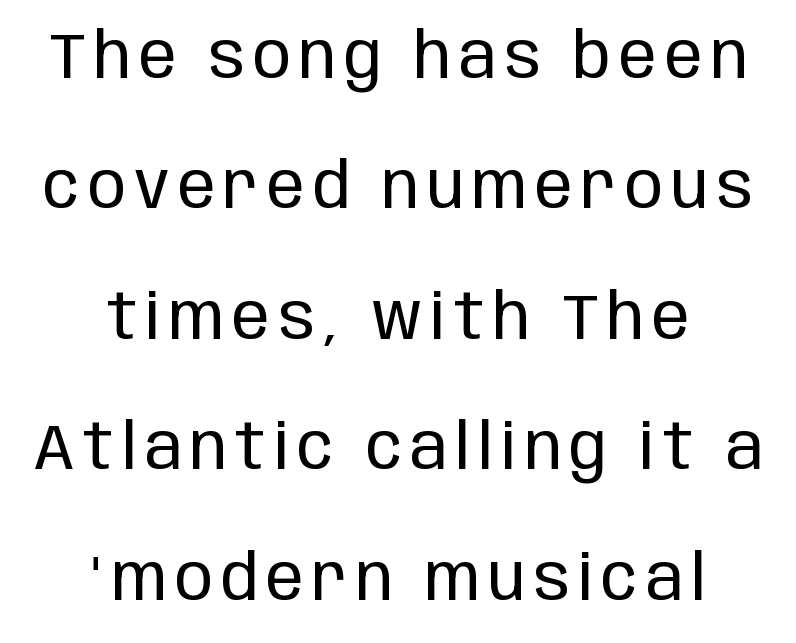
Q: Is the text bold? A: No.
Q: Is the text italic (slanted)? A: No, it is upright.
Q: Is the typeface a serif or a sans-serif typeface? A: Sans-serif.
Q: Is the text underlined? A: No.
Q: How is the paragraph aligned? A: Centered.
Q: Is the spacing between lines tight, normal or loose? A: Loose.
Q: Width (condensed, normal, or wide)? A: Condensed.
Q: Stroke contrast? A: Low.
Q: x-height? A: Large.
Q: Monospaced? A: No.
